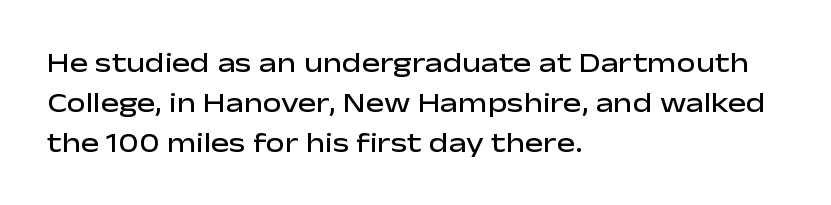
The image shows 27 px text type, upright; set left-aligned, normal line spacing (1.48x), normal letter spacing, not underlined.
